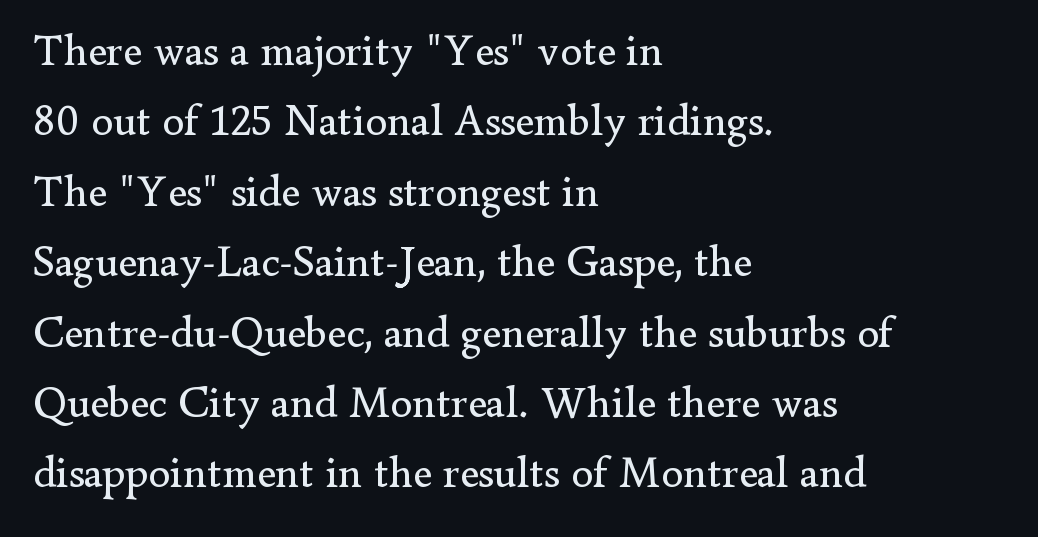
{"serif": "yes", "italic": "no", "bold": "no", "weight": "regular", "width": "normal", "stroke_contrast": "low", "x_height": "small", "monospaced": "no", "underline": "no", "align": "left", "line_spacing": "normal", "line_spacing_ratio": 1.6, "letter_spacing": "normal", "letter_spacing_em": 0.0, "glyph_px": 44}
